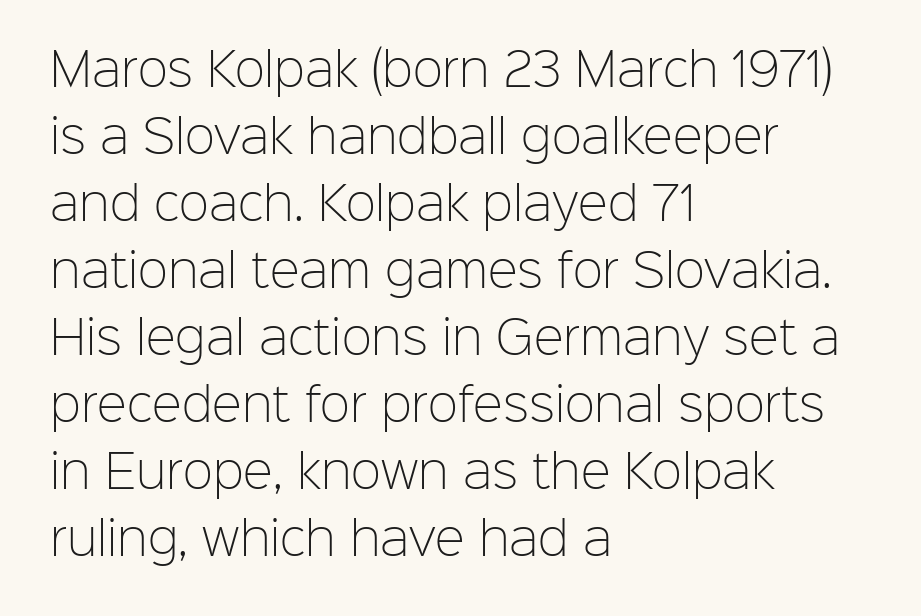
Counters stay open thanks to moderate or lighter strokes. The lines are quadded left. Each letter keeps its own natural width here, so spacing adapts to shape. No extra tracking has been applied to these lines. Has an underline been added? It has not.
